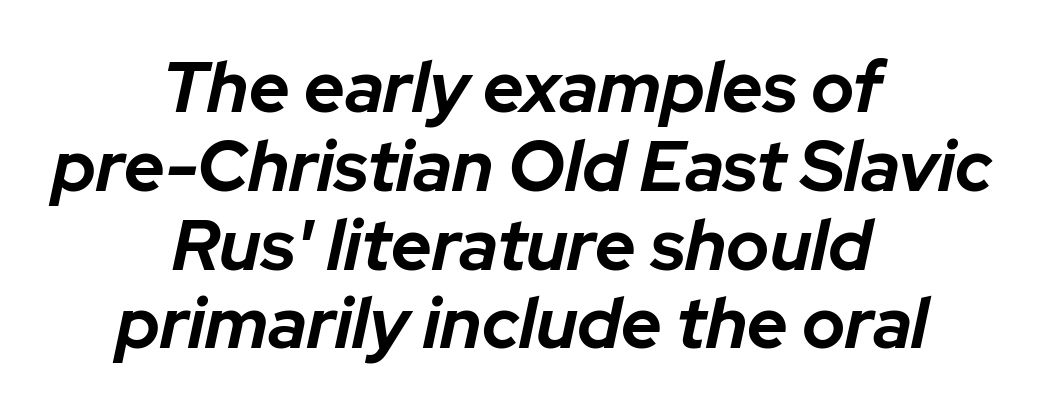
{"italic": "yes", "lean": "right", "slant_degrees": 12, "bold": "yes", "weight": "bold", "width": "normal", "stroke_contrast": "low", "x_height": "medium", "monospaced": "no", "underline": "no", "align": "center", "line_spacing": "tight", "line_spacing_ratio": 1.11, "letter_spacing": "normal", "letter_spacing_em": 0.0, "glyph_px": 71}
